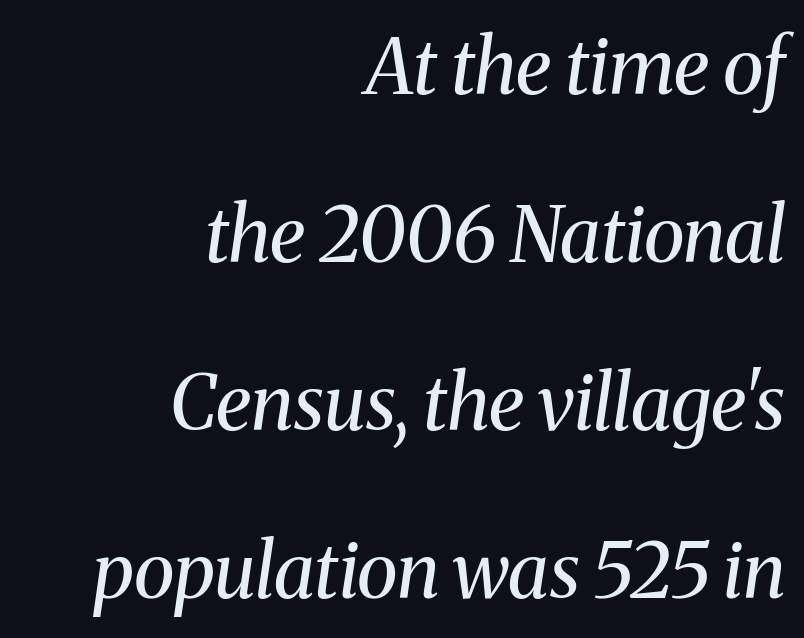
{"serif": "yes", "italic": "yes", "lean": "right", "slant_degrees": 8, "bold": "no", "weight": "regular", "width": "normal", "stroke_contrast": "medium", "x_height": "medium", "monospaced": "no", "underline": "no", "align": "right", "line_spacing": "loose", "line_spacing_ratio": 2.21, "letter_spacing": "normal", "letter_spacing_em": 0.0, "glyph_px": 76}
